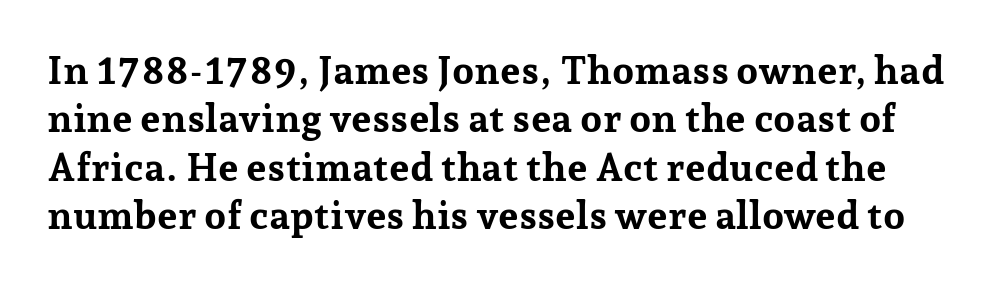
{"serif": "yes", "italic": "no", "bold": "yes", "weight": "bold", "width": "normal", "stroke_contrast": "low", "x_height": "medium", "monospaced": "no", "underline": "no", "line_spacing_ratio": 1.24, "letter_spacing": "normal", "letter_spacing_em": 0.0, "glyph_px": 39}
